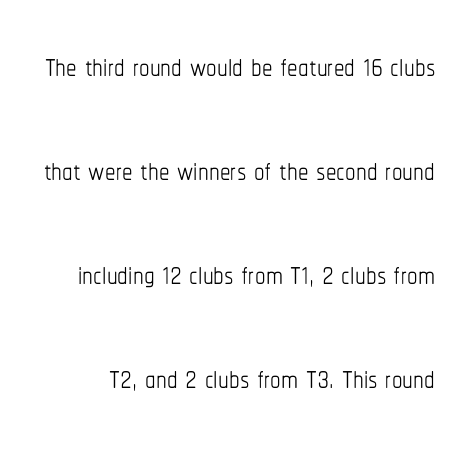
Each row of text sits above clean, open space. If you measured baseline to baseline, you'd find a long distance. The font's upright variant was chosen for this text. The font is comparable to plain body text, perhaps lighter.
